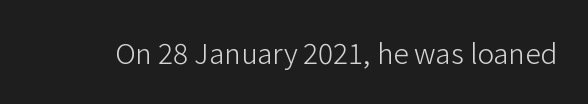
{"serif": "no", "italic": "no", "bold": "no", "weight": "light", "width": "normal", "stroke_contrast": "low", "x_height": "medium", "monospaced": "no", "underline": "no", "letter_spacing": "normal", "letter_spacing_em": 0.0, "glyph_px": 28}
